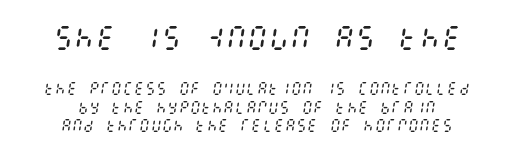
{"italic": "yes", "lean": "right", "slant_degrees": 8, "bold": "no", "underline": "no", "align": "center", "line_spacing": "normal", "line_spacing_ratio": 1.32, "letter_spacing": "normal", "letter_spacing_em": 0.0, "larger_block": "first", "size_ratio": 1.93, "glyph_px": 27}
